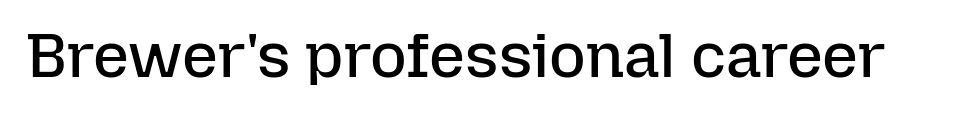
Q: Is the text bold? A: No.
Q: Is the text italic (slanted)? A: No, it is upright.
Q: Is the text underlined? A: No.
Q: Is the spacing between letters normal or unusually wide? A: Normal.
Q: Width (condensed, normal, or wide)? A: Normal.
Q: Stroke contrast? A: Low.
Q: x-height? A: Medium.
Q: Monospaced? A: No.
